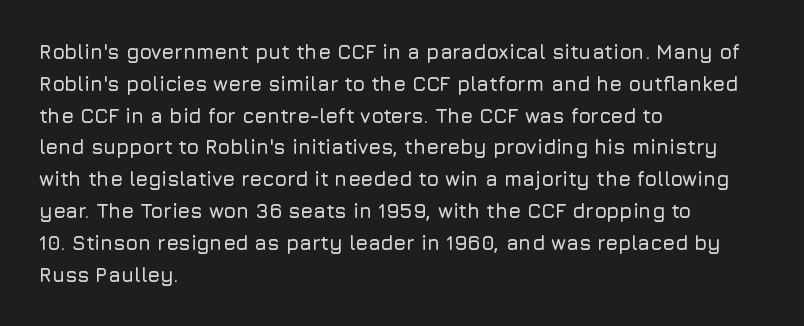
The letterforms sit shoulder to shoulder at normal distance. Ordinary non-slanted type is in use. All the whitespace from short lines collects on the right. The space between consecutive lines is moderate. The area under the type is left untouched.
